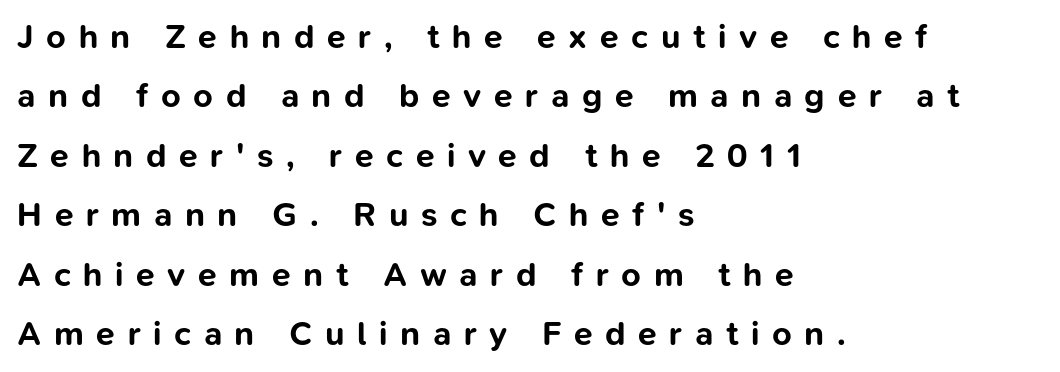
{"serif": "no", "italic": "no", "bold": "yes", "weight": "bold", "width": "normal", "stroke_contrast": "low", "x_height": "medium", "monospaced": "no", "underline": "no", "align": "left", "line_spacing_ratio": 1.75, "letter_spacing": "wide", "letter_spacing_em": 0.37, "glyph_px": 34}
